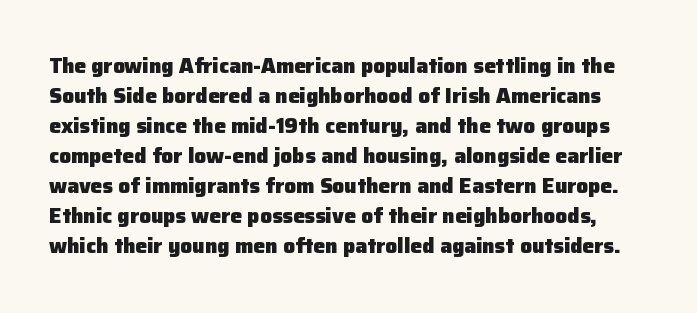
Q: Is the text bold? A: Yes.
Q: Is the text italic (slanted)? A: No, it is upright.
Q: Is the text underlined? A: No.
Q: Is the spacing between letters normal or unusually wide? A: Normal.
Q: Is the spacing between lines tight, normal or loose? A: Normal.
